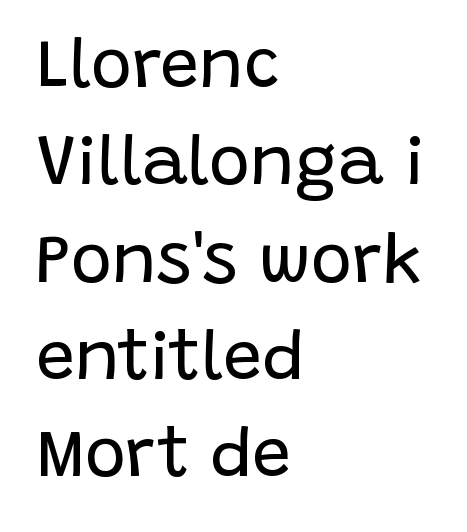
The image shows 69 px regular-weight sans-serif type, upright; set left-aligned, normal line spacing (1.41x), normal letter spacing, not underlined; low stroke contrast and a large x-height.
